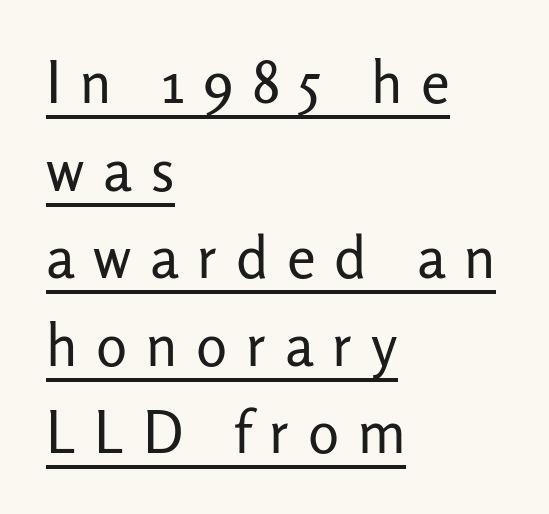
The image shows 58 px regular-weight sans-serif type, upright; set left-aligned, normal line spacing (1.51x), unusually wide letter spacing (+0.32 em), underlined; low stroke contrast and a medium x-height.
